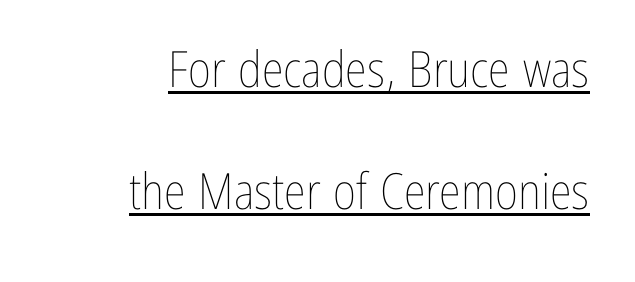
{"italic": "no", "bold": "no", "weight": "thin", "width": "condensed", "stroke_contrast": "low", "x_height": "medium", "monospaced": "no", "underline": "yes", "align": "right", "line_spacing": "loose", "line_spacing_ratio": 2.44, "letter_spacing": "normal", "letter_spacing_em": 0.0, "glyph_px": 50}
